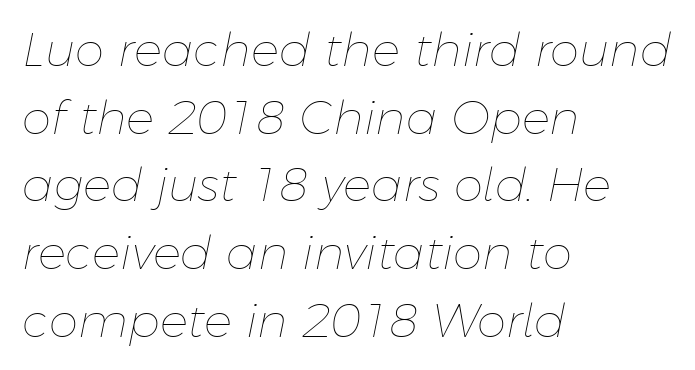
The face used here is rendered with its standard letterfit. Observe the lean: these are italic letterforms. One glance says typical: line gaps are just what's usual. Looks like regular typesetting: each glyph gets only the width it needs.
